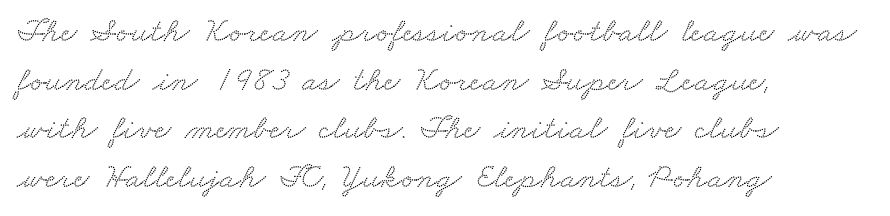
The image shows 35 px wide serif type; set left-aligned, normal line spacing (1.39x), normal letter spacing, not underlined; medium stroke contrast and a small x-height.
